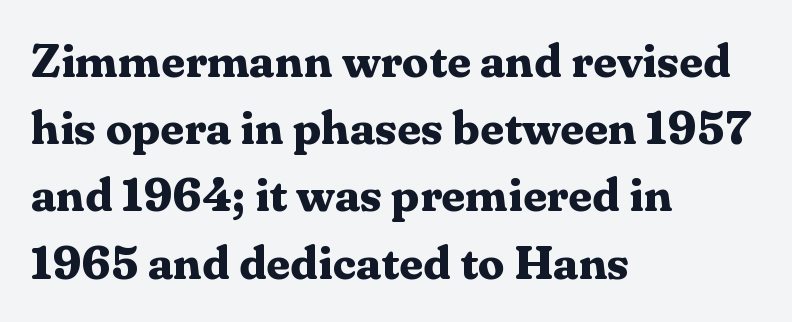
The passage shown is not underscored anywhere. The lines sit at an ordinary, default distance from one another. Weight check: bold — yes, fully. How are the letters spaced? Ordinarily, with no added tracking.
